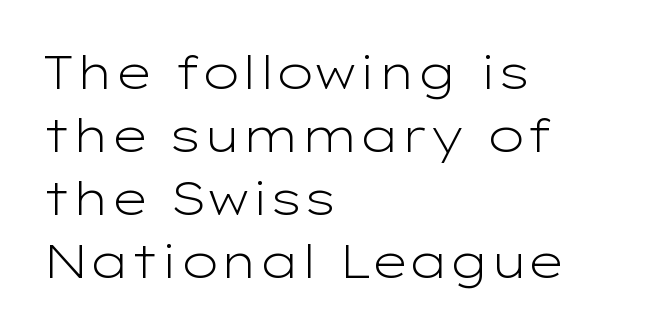
No heavy texture on the line: the type isn't bold. This is roman type, the default non-slanted kind. A typesetter would call this leading conventional body-copy spacing. Students, note that the glyphs here touch the page at normal intervals.
